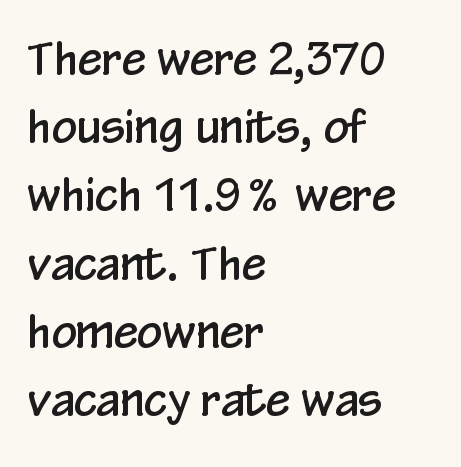
{"serif": "no", "italic": "no", "width": "condensed", "stroke_contrast": "low", "x_height": "medium", "monospaced": "no", "underline": "no", "align": "left", "line_spacing": "normal", "line_spacing_ratio": 1.55, "letter_spacing": "normal", "letter_spacing_em": 0.0, "glyph_px": 44}
